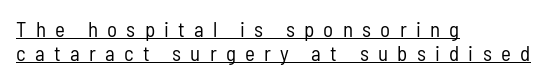
Very little white space separates one row of letters from the next. Emphasis is given by a line drawn under the lettering. Each line starts at the same left margin while the right side varies. Observe the wide spacing: letters keep a clear distance from each other. Every stem runs plumb, perpendicular to the baseline. Unbolded letterforms with no extra heft.
